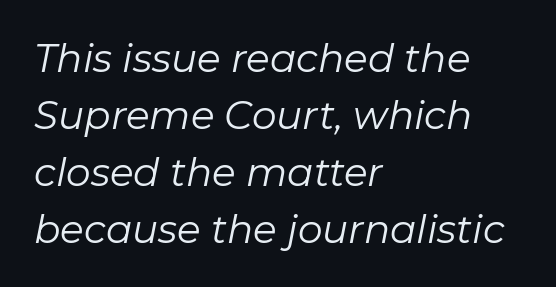
The image shows 39 px regular-weight type, italic (leaning right); set left-aligned, normal line spacing (1.46x), normal letter spacing, not underlined; low stroke contrast and a medium x-height.
